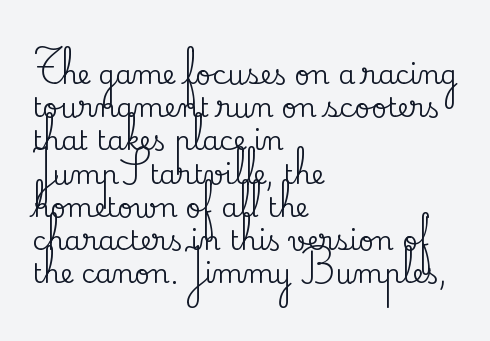
The image shows 27 px text type, upright; set left-aligned, line spacing 1.23x, normal letter spacing, not underlined.
